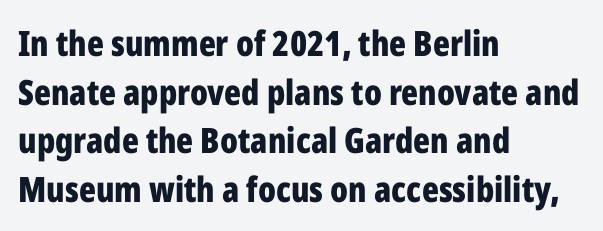
As a designer I'd log this as weight 700, bold. There is no visible air inserted between adjacent glyphs. A clean baseline with only descenders dipping below it. These lines were composed using upright roman letters. The face used here is proportionally spaced, like ordinary book or web type.
